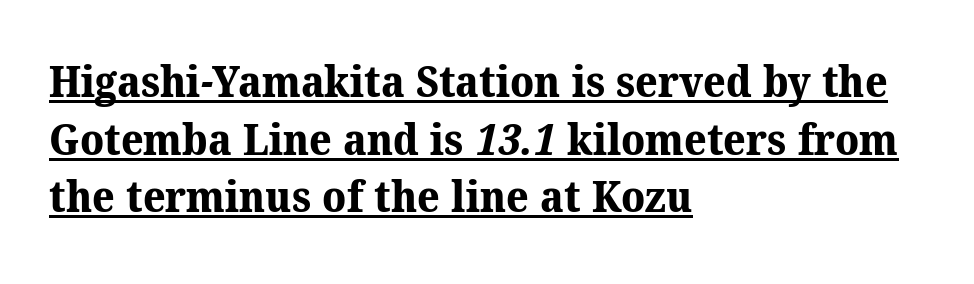
The image shows 44 px bold serif type; set left-aligned, normal line spacing (1.31x), normal letter spacing, underlined; medium stroke contrast and a medium x-height.
